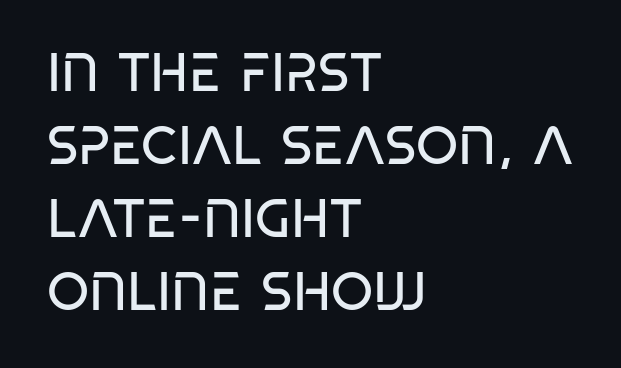
A light-to-regular cut is what we see here. The line texture is even and compact thanks to regular tracking. Reading down the block, your eye returns to a fixed left position each line. Students, observe: this is what conventionally led text looks like.
